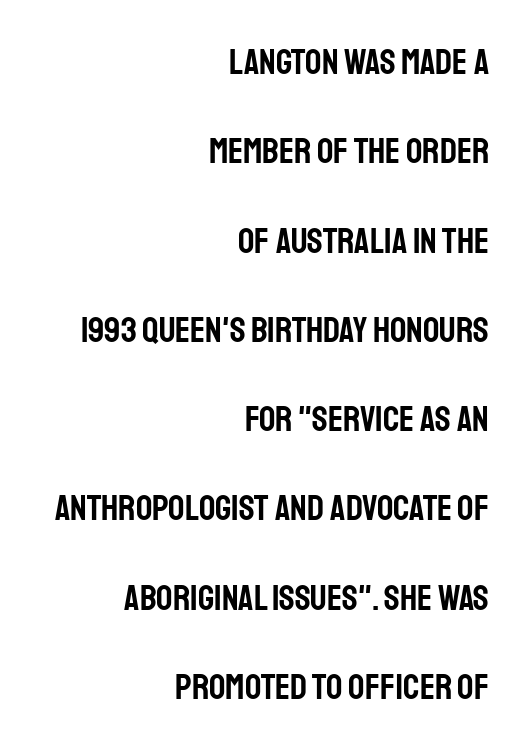
The image shows 36 px condensed sans-serif type, upright; set right-aligned, loose line spacing (2.48x), normal letter spacing, not underlined; low stroke contrast and a large x-height.
